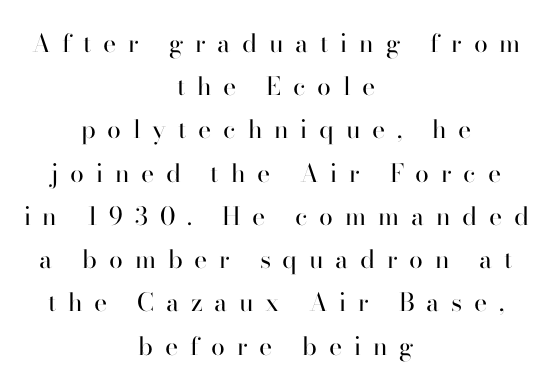
{"italic": "no", "bold": "no", "underline": "no", "align": "center", "line_spacing_ratio": 1.73, "letter_spacing": "wide", "letter_spacing_em": 0.47, "glyph_px": 25}
